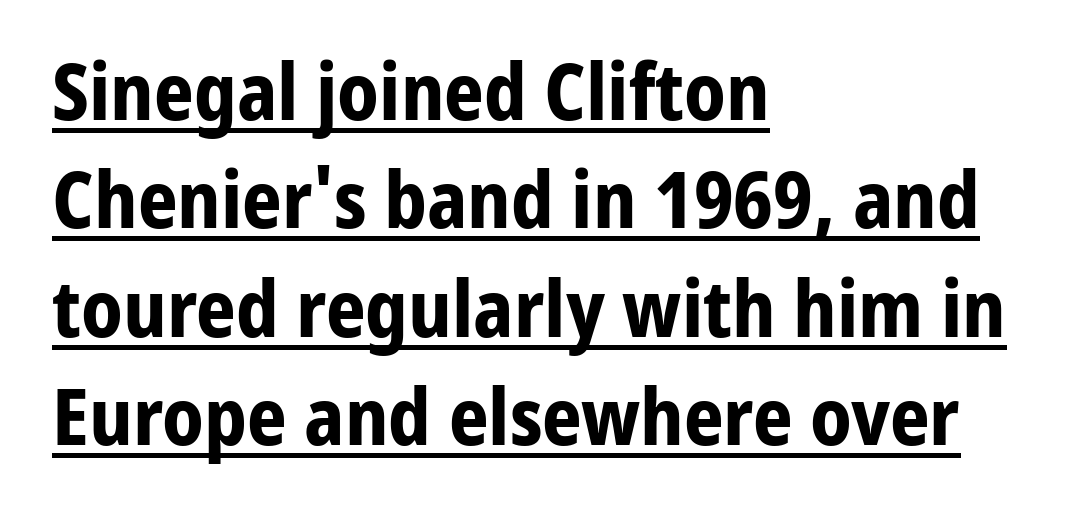
Proportional: the letters do not fall into vertical columns. Compared with an ordinary text face, these strokes are far heavier — a full bold. The lines are quadded left. The sample's only ornament is a line tracing under the words.
